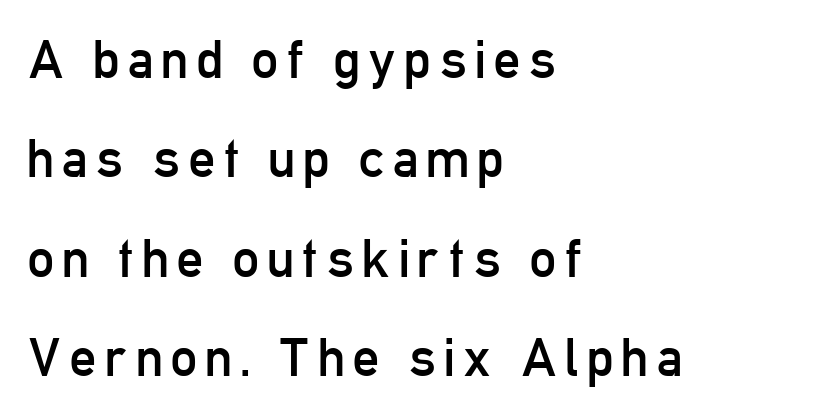
The image shows 54 px regular-weight, condensed sans-serif type, upright; set left-aligned, line spacing 1.84x, not underlined; low stroke contrast and a medium x-height.
